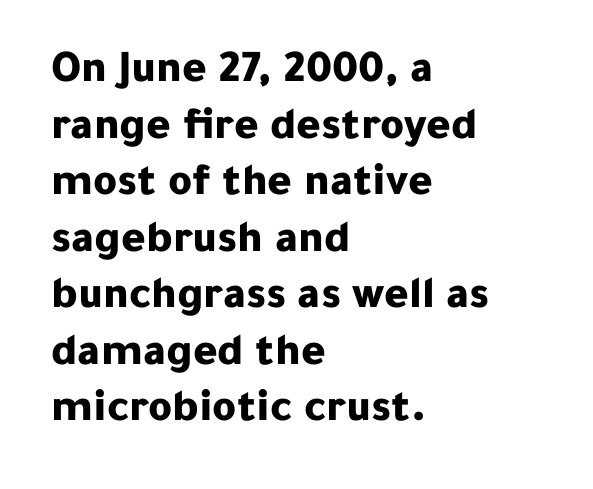
Are there feet on the stems? There aren't — it's a sans. Heft: maximum for text — a bold. The gap between lines stays unmarked. Every character sits straight up, as roman type does. Left-aligned paragraph, ragged on the right.
